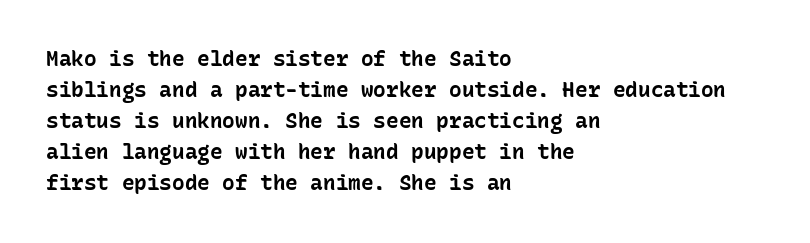
Q: Is the text bold? A: Yes.
Q: Is the text italic (slanted)? A: No, it is upright.
Q: Is the text underlined? A: No.
Q: How is the paragraph aligned? A: Left-aligned.
Q: Is the spacing between letters normal or unusually wide? A: Normal.
Q: Is the spacing between lines tight, normal or loose? A: Normal.
